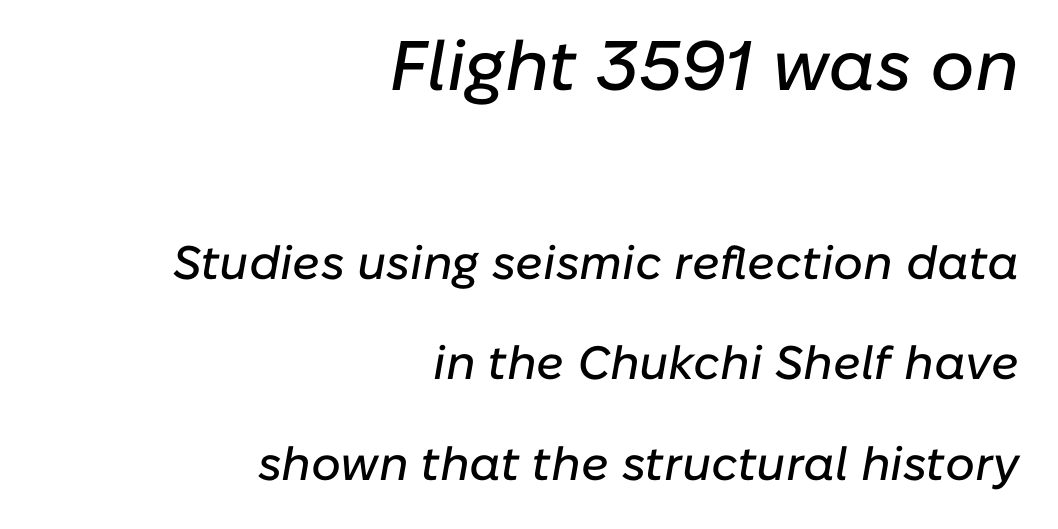
{"italic": "yes", "lean": "right", "slant_degrees": 10, "width": "normal", "stroke_contrast": "low", "x_height": "medium", "monospaced": "no", "underline": "no", "align": "right", "line_spacing": "loose", "line_spacing_ratio": 2.14, "letter_spacing": "normal", "letter_spacing_em": 0.0, "larger_block": "first", "size_ratio": 1.49, "glyph_px": 70}
